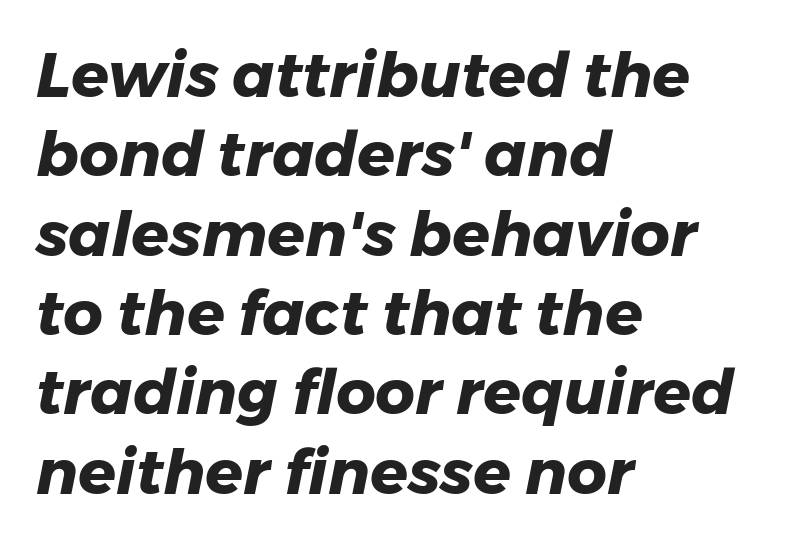
Q: Is the text bold? A: Yes.
Q: Is the text italic (slanted)? A: Yes, it leans right by about 11 degrees.
Q: Is the text underlined? A: No.
Q: How is the paragraph aligned? A: Left-aligned.
Q: Is the spacing between letters normal or unusually wide? A: Normal.
Q: Is the spacing between lines tight, normal or loose? A: Normal.
Q: Width (condensed, normal, or wide)? A: Normal.
Q: Stroke contrast? A: Low.
Q: x-height? A: Medium.
Q: Monospaced? A: No.
